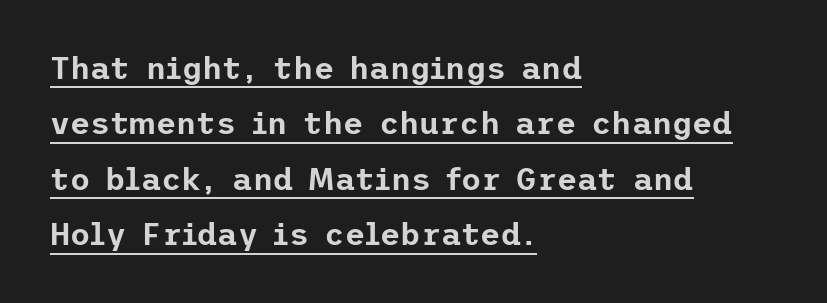
Q: Is the text italic (slanted)? A: No, it is upright.
Q: Is the typeface a serif or a sans-serif typeface? A: Sans-serif.
Q: Is the text underlined? A: Yes.
Q: How is the paragraph aligned? A: Left-aligned.
Q: Is the spacing between letters normal or unusually wide? A: Normal.
Q: Width (condensed, normal, or wide)? A: Normal.
Q: Stroke contrast? A: Low.
Q: x-height? A: Medium.
